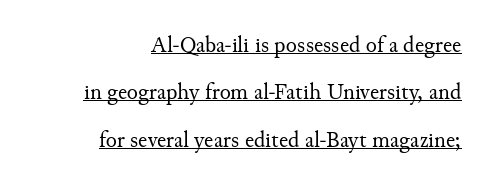
Q: Is the text bold? A: No.
Q: Is the text italic (slanted)? A: No, it is upright.
Q: Is the text underlined? A: Yes.
Q: How is the paragraph aligned? A: Right-aligned.
Q: Is the spacing between letters normal or unusually wide? A: Normal.
Q: Is the spacing between lines tight, normal or loose? A: Loose.
